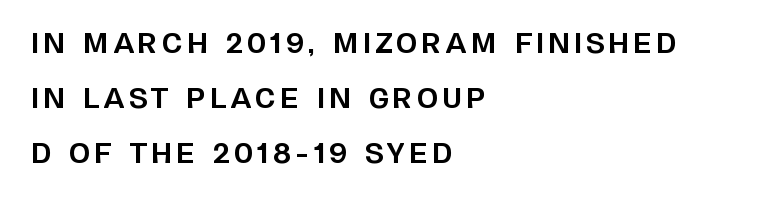
Q: Is the text bold? A: Yes.
Q: Is the text italic (slanted)? A: No, it is upright.
Q: Is the text underlined? A: No.
Q: How is the paragraph aligned? A: Left-aligned.
Q: Is the spacing between lines tight, normal or loose? A: Loose.
